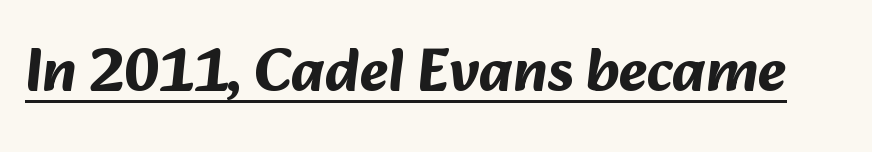
{"serif": "no", "bold": "yes", "weight": "bold", "width": "normal", "stroke_contrast": "medium", "x_height": "medium", "monospaced": "no", "underline": "yes", "letter_spacing": "normal", "letter_spacing_em": 0.0, "glyph_px": 60}
